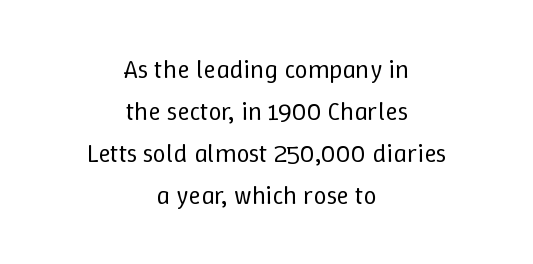
{"italic": "no", "bold": "no", "underline": "no", "align": "center", "line_spacing": "normal", "line_spacing_ratio": 1.61, "letter_spacing": "normal", "letter_spacing_em": 0.0, "glyph_px": 26}
